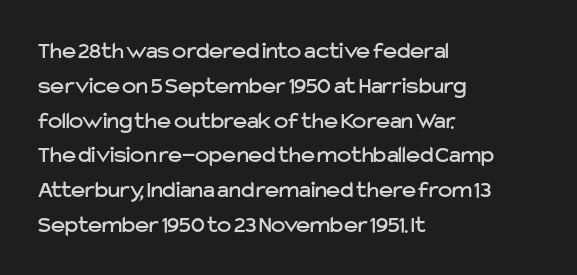
Q: Is the text italic (slanted)? A: No, it is upright.
Q: Is the text underlined? A: No.
Q: How is the paragraph aligned? A: Left-aligned.
Q: Is the spacing between letters normal or unusually wide? A: Normal.
Q: Is the spacing between lines tight, normal or loose? A: Normal.
